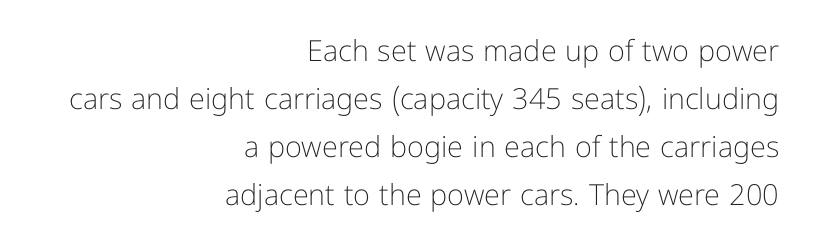
The image shows 29 px light sans-serif type, upright; set right-aligned, normal line spacing (1.65x), normal letter spacing, not underlined; low stroke contrast and a medium x-height.
